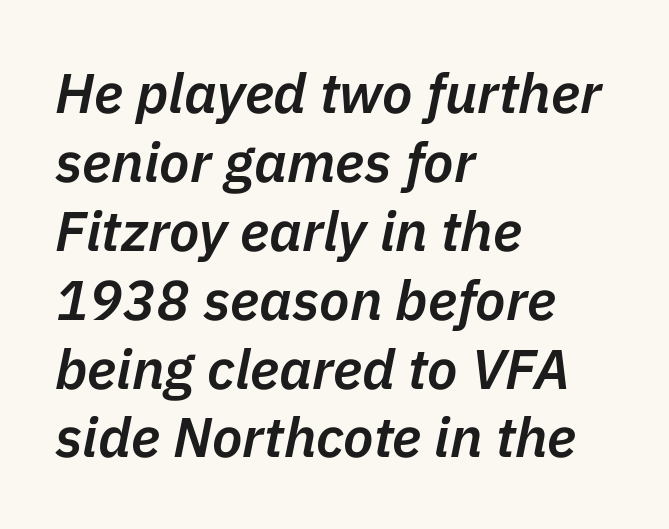
The image shows 56 px semibold type, italic (leaning right); set left-aligned, line spacing 1.23x, normal letter spacing, not underlined; low stroke contrast and a medium x-height.
